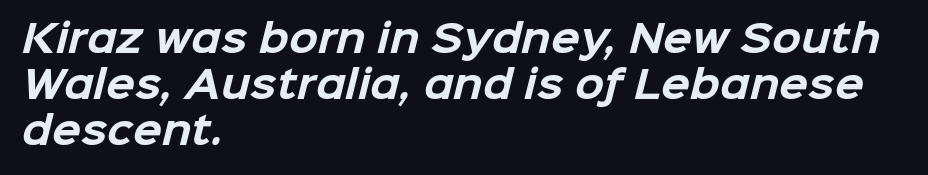
The image shows 38 px bold sans-serif type; set left-aligned, line spacing 1.21x, normal letter spacing, not underlined; low stroke contrast and a medium x-height.
